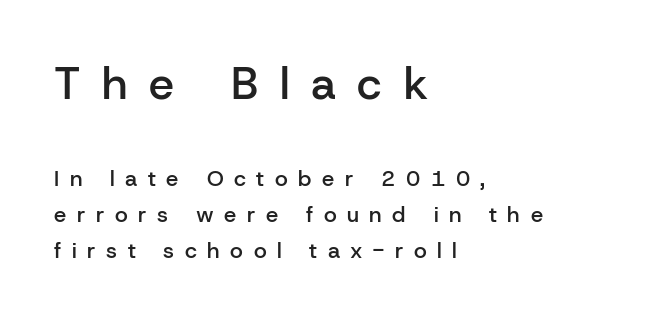
{"serif": "no", "italic": "no", "bold": "semi", "weight": "semibold", "width": "normal", "stroke_contrast": "low", "x_height": "medium", "monospaced": "no", "underline": "no", "align": "left", "line_spacing": "normal", "line_spacing_ratio": 1.64, "letter_spacing": "wide", "letter_spacing_em": 0.48, "larger_block": "first", "size_ratio": 2.05, "glyph_px": 45}
